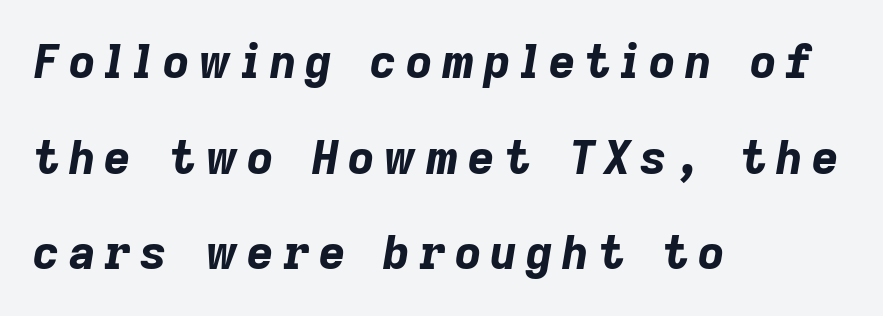
Q: Is the text bold? A: Yes.
Q: Is the text italic (slanted)? A: Yes, it leans right by about 9 degrees.
Q: Is the text underlined? A: No.
Q: How is the paragraph aligned? A: Left-aligned.
Q: Is the spacing between letters normal or unusually wide? A: Unusually wide.
Q: Is the spacing between lines tight, normal or loose? A: Loose.
Q: Width (condensed, normal, or wide)? A: Normal.
Q: Stroke contrast? A: Low.
Q: x-height? A: Medium.
Q: Monospaced? A: No.
